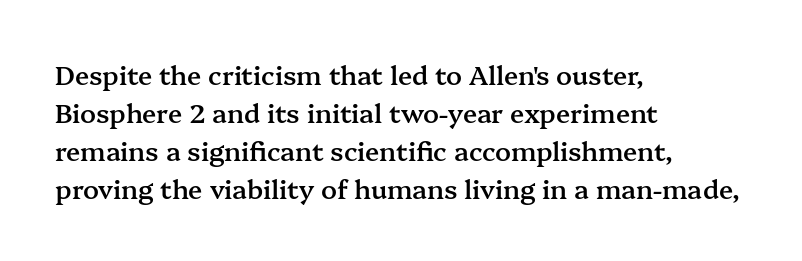
The image shows 26 px text type, upright; set left-aligned, normal line spacing (1.46x), normal letter spacing, not underlined.
